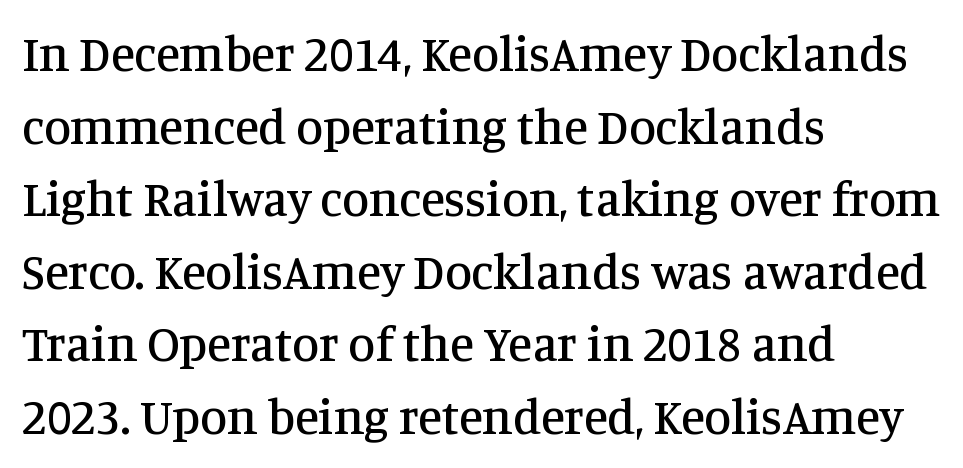
In terms of letterspacing, this is plain default setting. Descenders hang freely into open space. All the whitespace from short lines collects on the right. A typesetter would call this leading conventional body-copy spacing. Yep, those are serifs on the letters. This sample has the flowing, uneven cadence of proportional lettering.
